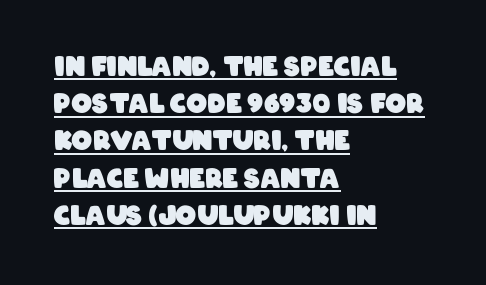
Q: Is the text bold? A: Yes.
Q: Is the text underlined? A: Yes.
Q: How is the paragraph aligned? A: Left-aligned.
Q: Is the spacing between letters normal or unusually wide? A: Normal.
Q: Is the spacing between lines tight, normal or loose? A: Normal.
